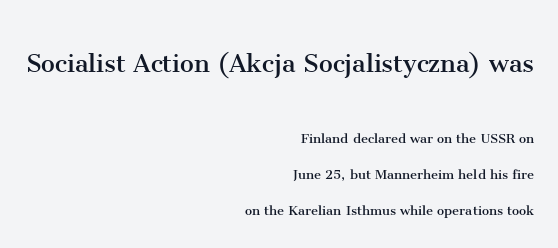
No extra tracking has been applied to these lines. The string is rendered with underlining switched off. Unlike italic type, these characters show no tilt at all. This sample has the flowing, uneven cadence of proportional lettering.
